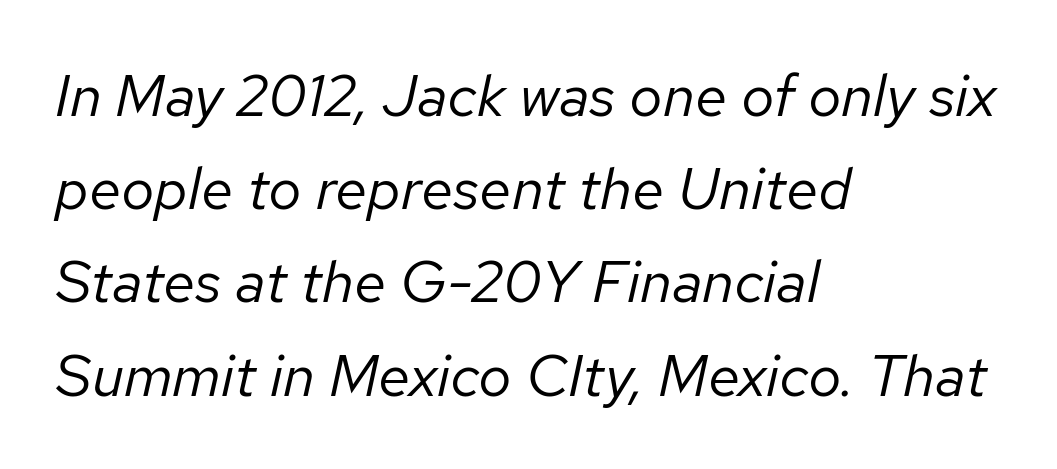
Q: Is the text bold? A: No.
Q: Is the text italic (slanted)? A: Yes, it leans right by about 12 degrees.
Q: Is the text underlined? A: No.
Q: How is the paragraph aligned? A: Left-aligned.
Q: Is the spacing between letters normal or unusually wide? A: Normal.
Q: Is the spacing between lines tight, normal or loose? A: Normal.
Q: Width (condensed, normal, or wide)? A: Normal.
Q: Stroke contrast? A: Low.
Q: x-height? A: Medium.
Q: Monospaced? A: No.
